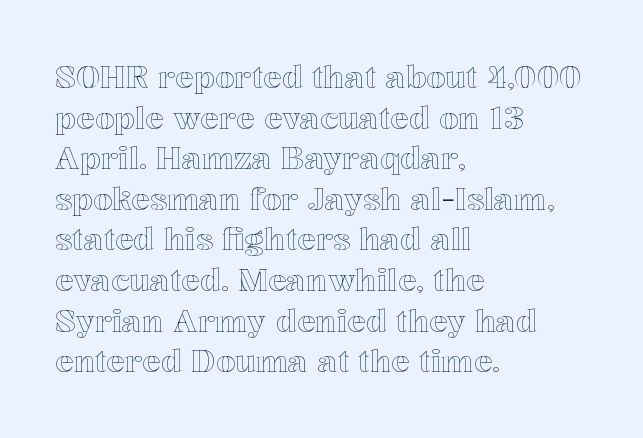
Q: Is the text italic (slanted)? A: No, it is upright.
Q: Is the text underlined? A: No.
Q: How is the paragraph aligned? A: Left-aligned.
Q: Is the spacing between letters normal or unusually wide? A: Normal.
Q: Is the spacing between lines tight, normal or loose? A: Normal.
Q: Width (condensed, normal, or wide)? A: Normal.
Q: x-height? A: Medium.
Q: Monospaced? A: No.
